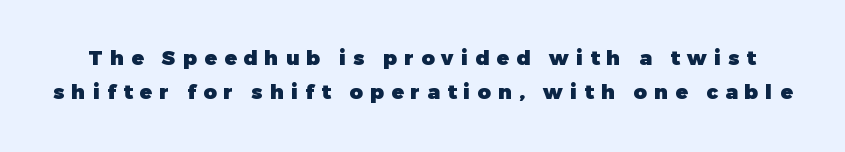
{"italic": "no", "bold": "yes", "underline": "no", "line_spacing_ratio": 1.71, "letter_spacing": "wide", "letter_spacing_em": 0.37, "glyph_px": 20}
